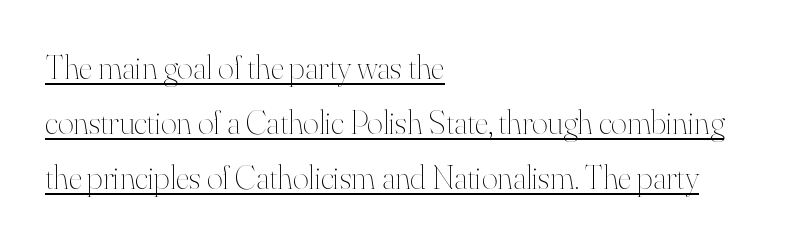
{"italic": "no", "bold": "no", "weight": "thin", "width": "normal", "stroke_contrast": "high", "x_height": "small", "monospaced": "no", "underline": "yes", "align": "left", "line_spacing": "normal", "line_spacing_ratio": 1.62, "letter_spacing": "normal", "letter_spacing_em": 0.0, "glyph_px": 34}
